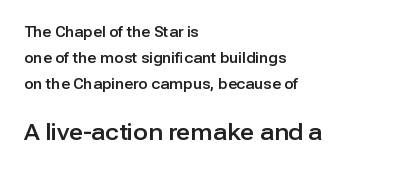
Larger block? The one below; the one above is distinctly smaller. Does extra space separate the letters? No, they use regular spacing. Which margin do the lines hug? The left one — the right edge is uneven. Letters rest on an invisible, unmarked baseline. Quick note: not italic, upright.
